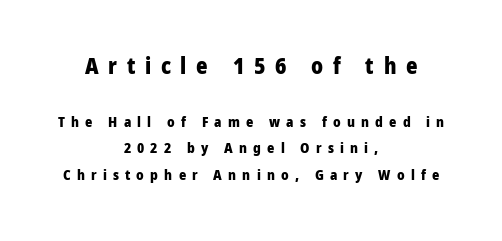
{"italic": "no", "bold": "yes", "underline": "no", "align": "center", "line_spacing": "loose", "line_spacing_ratio": 1.91, "letter_spacing": "wide", "letter_spacing_em": 0.44, "larger_block": "first", "size_ratio": 1.57, "glyph_px": 22}
